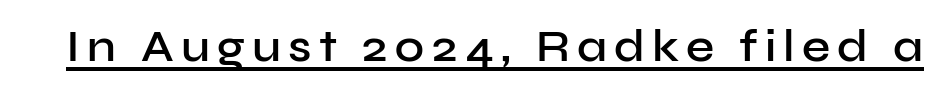
Decoration check: the copy is underlined. The glyphs in this specimen are sans serif. This sample uses an upright cut, with every glyph sitting square on the baseline. Summary of weight: moderately heavy, a semibold. Character widths vary here, with narrow letters taking less room than wide ones.
